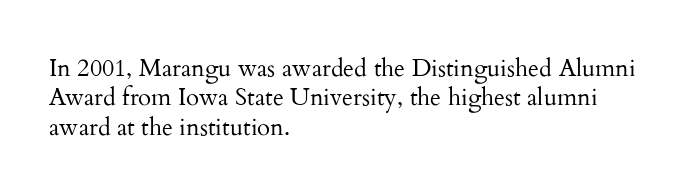
The image shows 24 px text type, upright; set left-aligned, line spacing 1.22x, normal letter spacing, not underlined.
